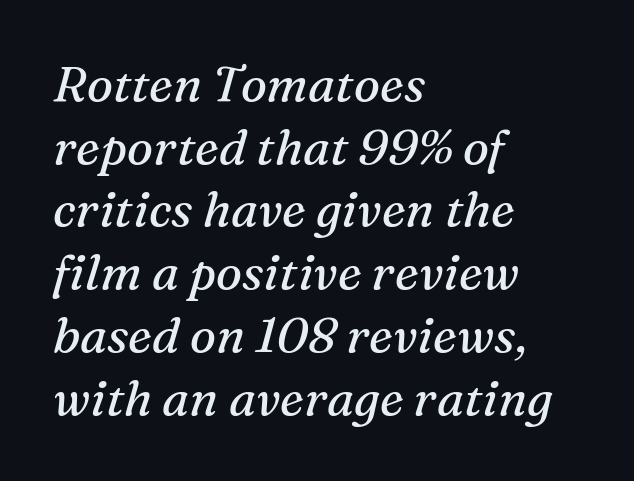
The image shows 49 px regular-weight serif type, italic (leaning right); set left-aligned, normal line spacing (1.28x), normal letter spacing, not underlined; medium stroke contrast and a medium x-height.
